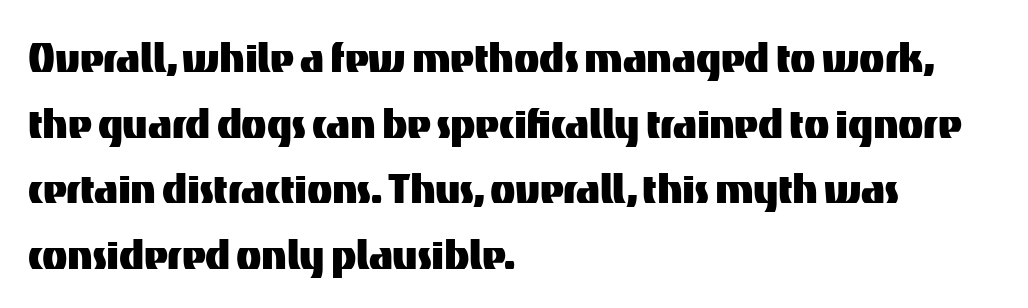
Q: Is the text italic (slanted)? A: No, it is upright.
Q: Is the typeface a serif or a sans-serif typeface? A: Sans-serif.
Q: Is the text underlined? A: No.
Q: How is the paragraph aligned? A: Left-aligned.
Q: Is the spacing between letters normal or unusually wide? A: Normal.
Q: Is the spacing between lines tight, normal or loose? A: Normal.
Q: Width (condensed, normal, or wide)? A: Normal.
Q: Stroke contrast? A: Medium.
Q: x-height? A: Medium.
Q: Monospaced? A: No.
